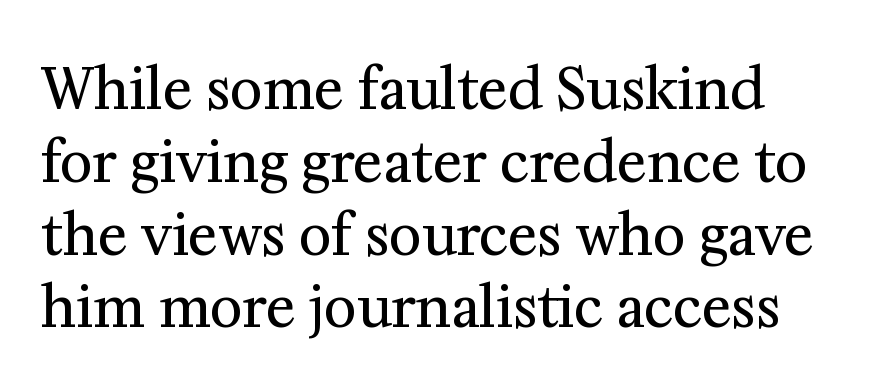
The image shows 56 px regular-weight serif type, upright; set normal line spacing (1.3x), normal letter spacing, not underlined; medium stroke contrast and a medium x-height.
